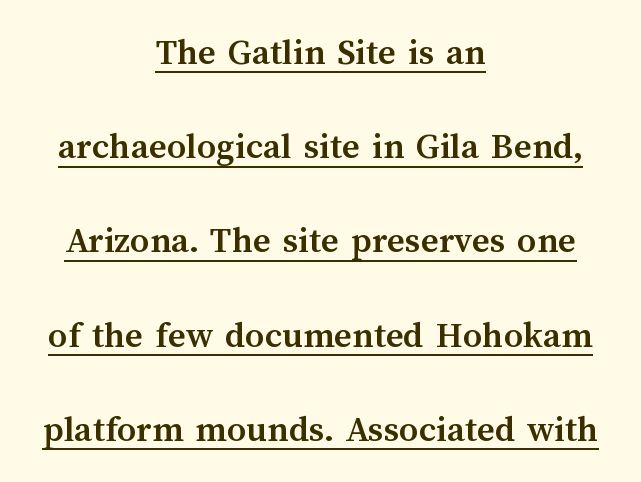
Heft: maximum for text — a bold. A typesetter would call this proportional, since set widths differ per character. No italicization has been applied; the sample stays upright. This sample trades compactness for vertical openness between lines.
